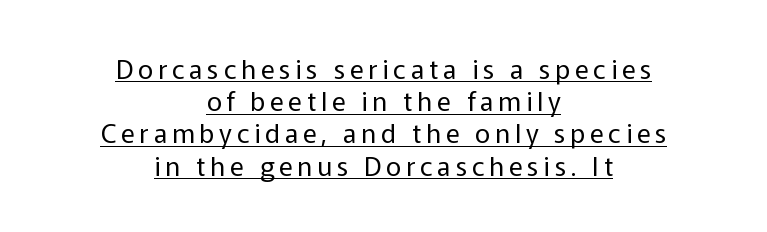
Q: Is the text bold? A: No.
Q: Is the text italic (slanted)? A: No, it is upright.
Q: Is the text underlined? A: Yes.
Q: How is the paragraph aligned? A: Centered.
